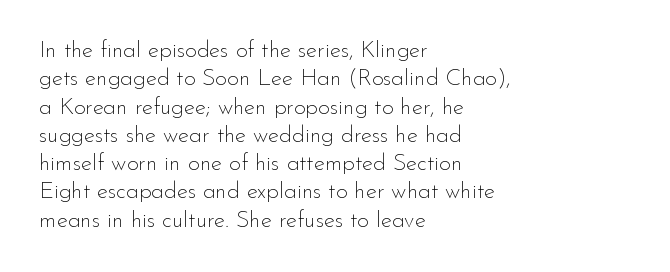
Q: Is the text bold? A: No.
Q: Is the text italic (slanted)? A: No, it is upright.
Q: Is the text underlined? A: No.
Q: How is the paragraph aligned? A: Left-aligned.
Q: Is the spacing between letters normal or unusually wide? A: Normal.
